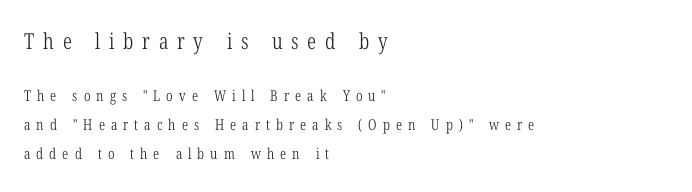
Q: Is the text bold? A: No.
Q: Is the text italic (slanted)? A: No, it is upright.
Q: Is the text underlined? A: No.
Q: How is the paragraph aligned? A: Left-aligned.
Q: Is the spacing between letters normal or unusually wide? A: Unusually wide.
Q: Is the spacing between lines tight, normal or loose? A: Loose.
Q: Which block of text is set in a larger size, the first (top) or the second (bottom)? A: The first (top) one.
